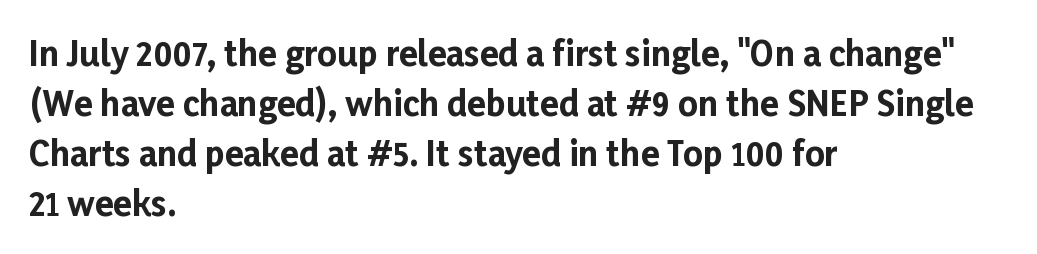
The image shows 34 px bold sans-serif type, upright; set left-aligned, normal line spacing (1.47x), normal letter spacing, not underlined; low stroke contrast and a medium x-height.
